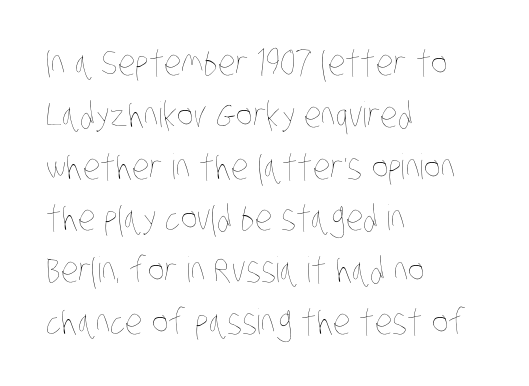
{"bold": "no", "weight": "thin", "width": "condensed", "stroke_contrast": "low", "x_height": "large", "monospaced": "no", "underline": "no", "align": "left", "line_spacing": "normal", "line_spacing_ratio": 1.48, "letter_spacing": "normal", "letter_spacing_em": 0.0, "glyph_px": 35}
